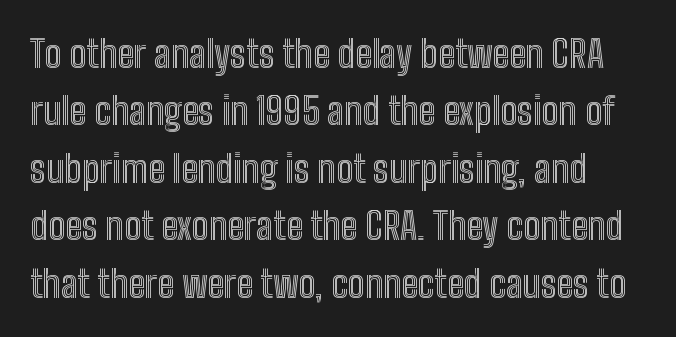
{"italic": "no", "width": "condensed", "x_height": "medium", "monospaced": "no", "underline": "no", "line_spacing": "normal", "line_spacing_ratio": 1.51, "letter_spacing": "normal", "letter_spacing_em": 0.0, "glyph_px": 38}
